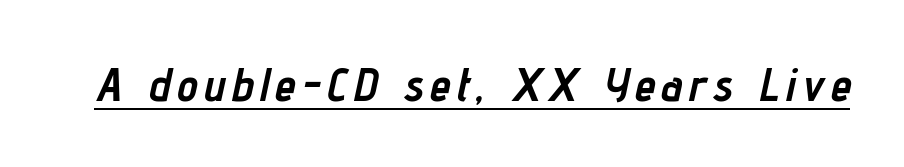
The image shows 47 px semibold, condensed type, italic (leaning right); set underlined; low stroke contrast and a medium x-height.
